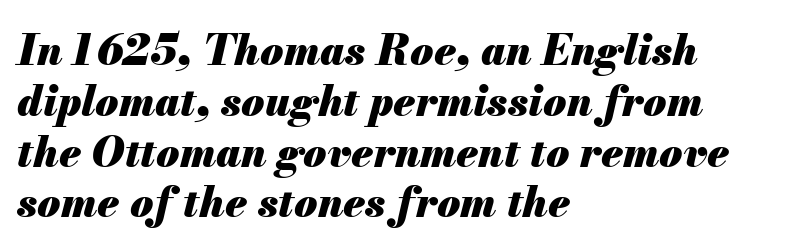
The image shows 42 px heavy type, italic (leaning right); set left-aligned, line spacing 1.21x, normal letter spacing, not underlined; medium stroke contrast and a small x-height.
